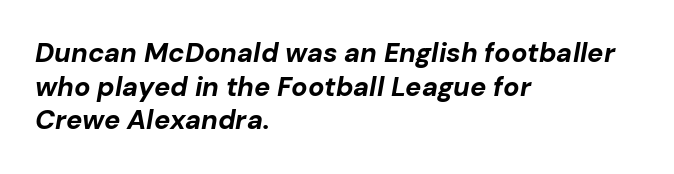
Typesetter's note: full bold, strokes at maximum text heaviness. In terms of letterspacing, this is plain default setting. Normally led — the rows are evenly, conventionally spaced. A student would call this left alignment; a typographer would say flush left, rag right.
